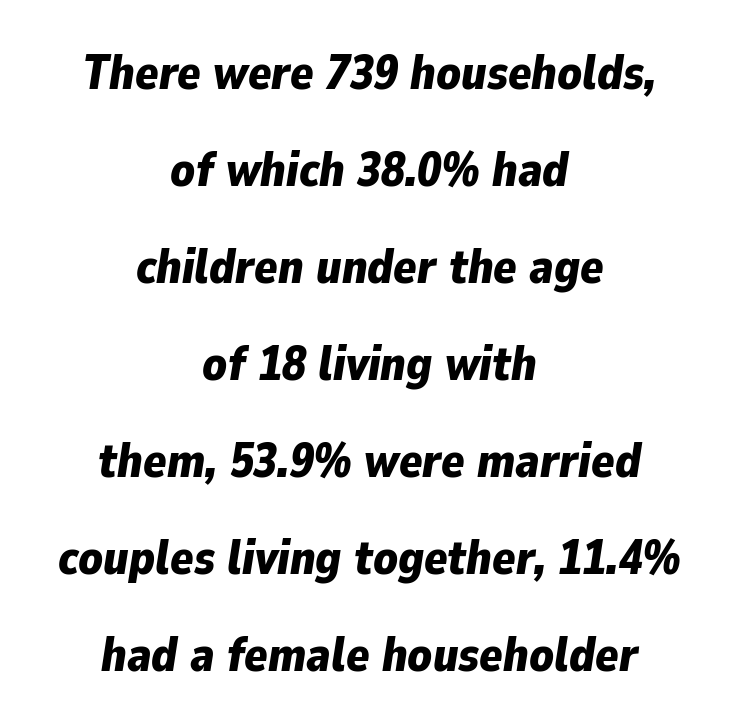
The image shows 48 px bold type, italic (leaning right); set centered, loose line spacing (2.02x), normal letter spacing, not underlined; low stroke contrast and a medium x-height.
